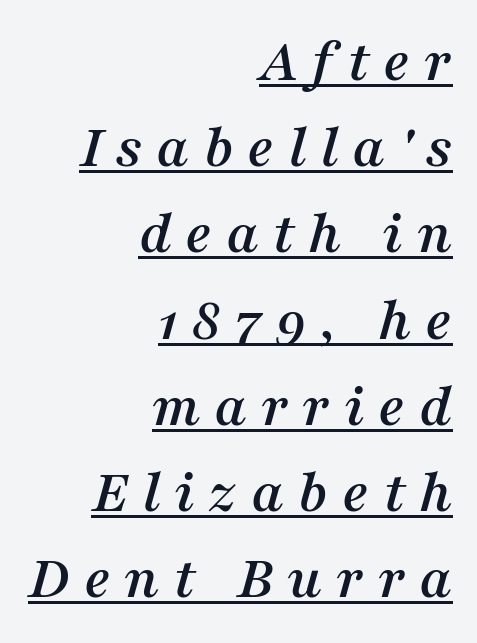
Q: Is the text italic (slanted)? A: Yes, it leans right by about 16 degrees.
Q: Is the typeface a serif or a sans-serif typeface? A: Serif.
Q: Is the text underlined? A: Yes.
Q: How is the paragraph aligned? A: Right-aligned.
Q: Is the spacing between letters normal or unusually wide? A: Unusually wide.
Q: Is the spacing between lines tight, normal or loose? A: Normal.
Q: Width (condensed, normal, or wide)? A: Normal.
Q: Stroke contrast? A: Medium.
Q: x-height? A: Medium.
Q: Monospaced? A: No.
